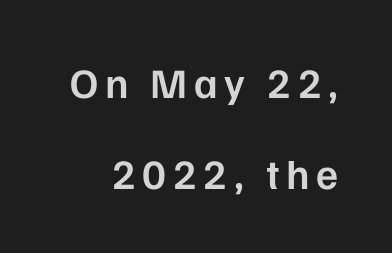
The image shows 42 px semibold sans-serif type, upright; set loose line spacing (2.16x), not underlined; low stroke contrast and a medium x-height.
